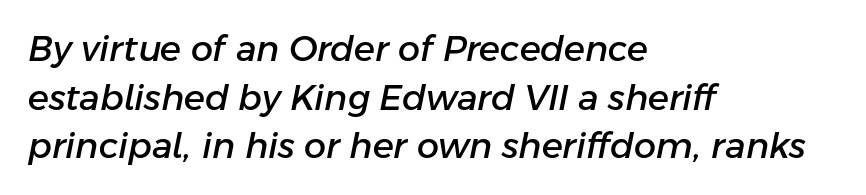
The image shows 35 px text type, italic (leaning right); set left-aligned, normal line spacing (1.39x), normal letter spacing, not underlined; low stroke contrast and a medium x-height.
